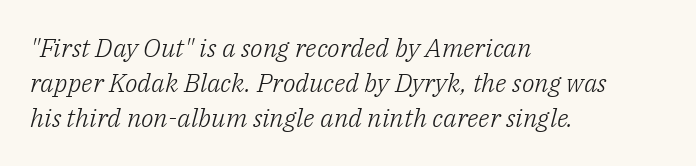
Successive baselines arrive at the customary interval. The passage is arranged the way most books set body copy — flush left. Quick note: underline off. Every character sits at an angle, as italics do. The face used here is rendered with its standard letterfit. No extra ink here — the face is not bold.
